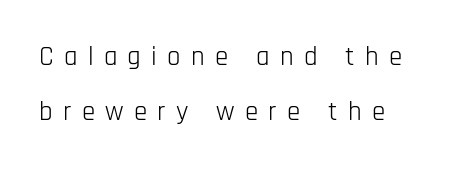
Q: Is the text bold? A: No.
Q: Is the text italic (slanted)? A: No, it is upright.
Q: Is the text underlined? A: No.
Q: Is the spacing between letters normal or unusually wide? A: Unusually wide.
Q: Is the spacing between lines tight, normal or loose? A: Loose.
